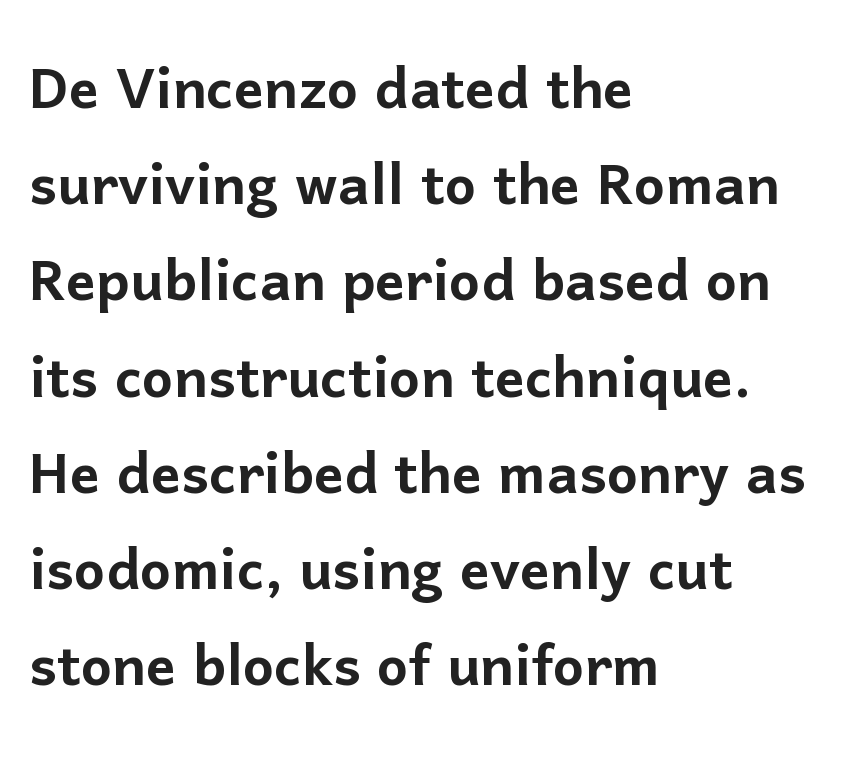
The image shows 74 px sans-serif type, upright; set left-aligned, normal line spacing (1.3x), normal letter spacing, not underlined; low stroke contrast and a medium x-height.
